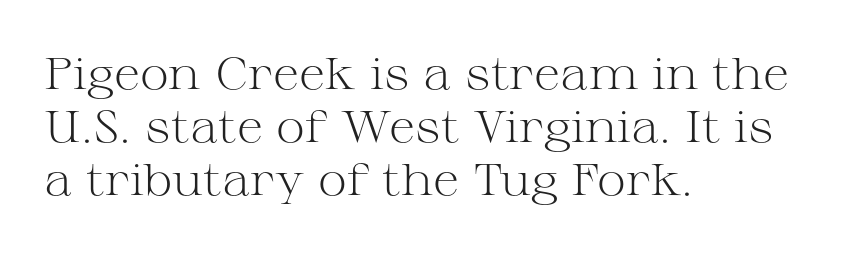
The image shows 44 px light, wide serif type, upright; set left-aligned, line spacing 1.21x, normal letter spacing, not underlined; medium stroke contrast and a medium x-height.
